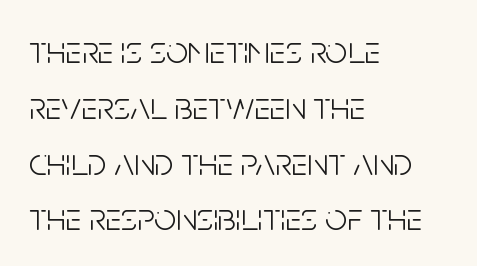
The image shows 39 px light, condensed sans-serif type, upright; set left-aligned, normal line spacing (1.43x), normal letter spacing, not underlined; low stroke contrast and a large x-height.
